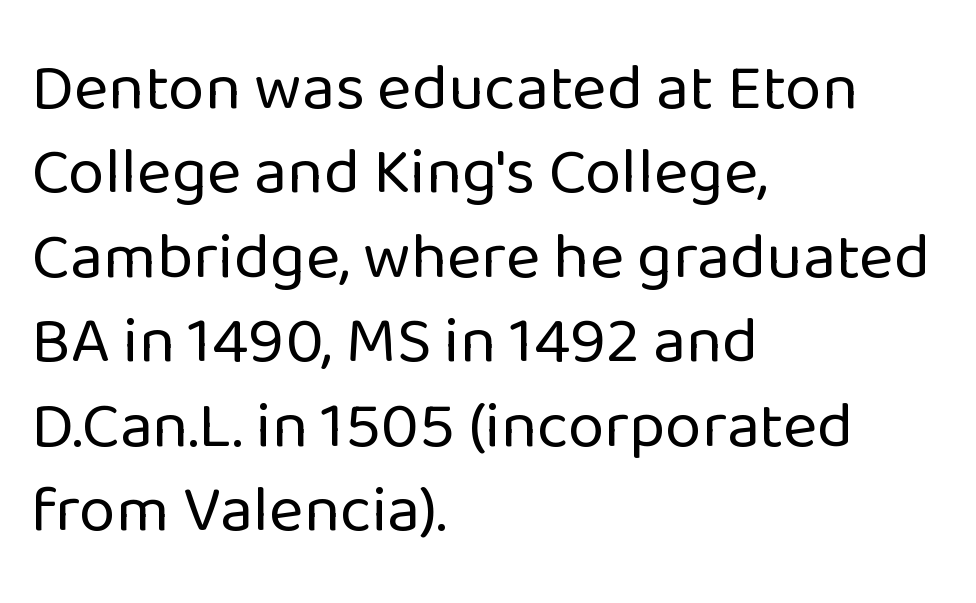
The image shows 66 px regular-weight sans-serif type, upright; set left-aligned, normal line spacing (1.28x), normal letter spacing, not underlined; low stroke contrast and a medium x-height.
